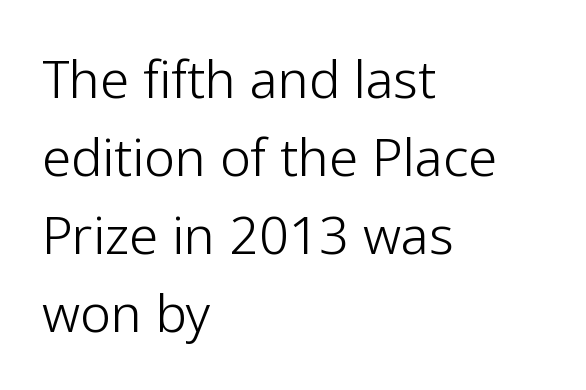
These glyphs show unthickened strokes, regular width or finer. This sample uses an upright cut, with every glyph sitting square on the baseline. Here the glyphs are tracked normally, forming tight word shapes. Do the characters align in a grid? No, the font is proportional. No feet cap the strokes, marking this as sans-serif type.
